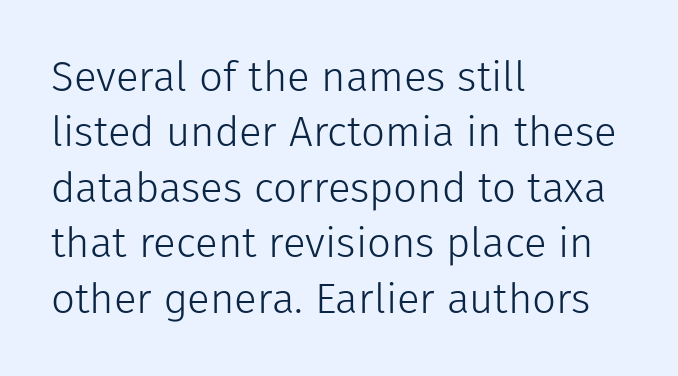
{"serif": "no", "italic": "no", "bold": "no", "weight": "light", "width": "normal", "stroke_contrast": "low", "x_height": "medium", "monospaced": "no", "underline": "no", "align": "left", "line_spacing": "normal", "line_spacing_ratio": 1.32, "letter_spacing": "normal", "letter_spacing_em": 0.0, "glyph_px": 42}
